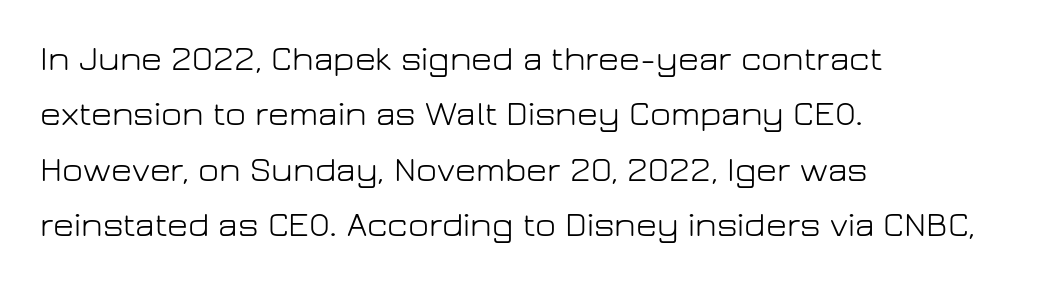
The glyphs are unaccompanied by any horizontal stroke below them. The letters stand straight up with perfectly vertical stems. Short note: letters normally spaced. Alignment: flush left. You could not count columns in this text — the font is proportionally spaced. Typographically, this falls in the sans-serif category.
